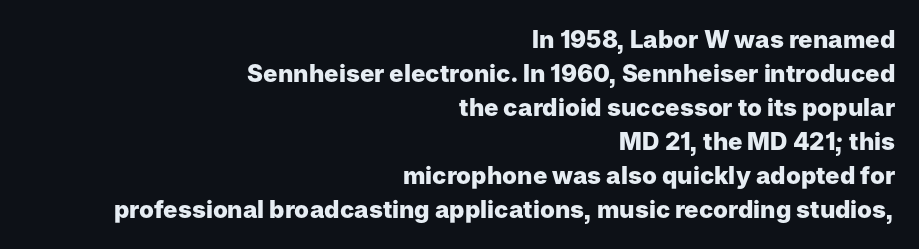
The tracking reads as untouched default to a designer's eye. Summary of vertical rhythm: regular, with standard interline spacing. Alignment: flush right. The typography opts for an upright posture over an oblique one. Honestly, there is no underline to notice here at all. The font is running at its bold setting.
